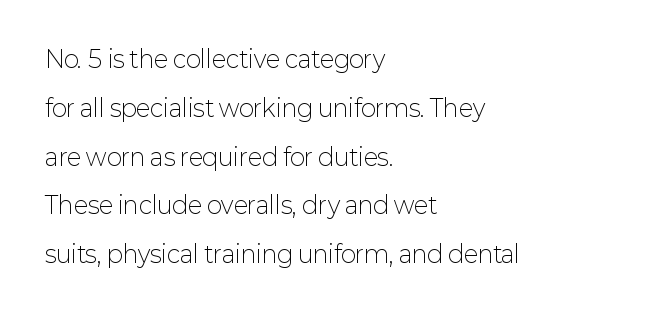
The image shows 23 px text type, upright; set left-aligned, loose line spacing (2.12x), normal letter spacing, not underlined.
